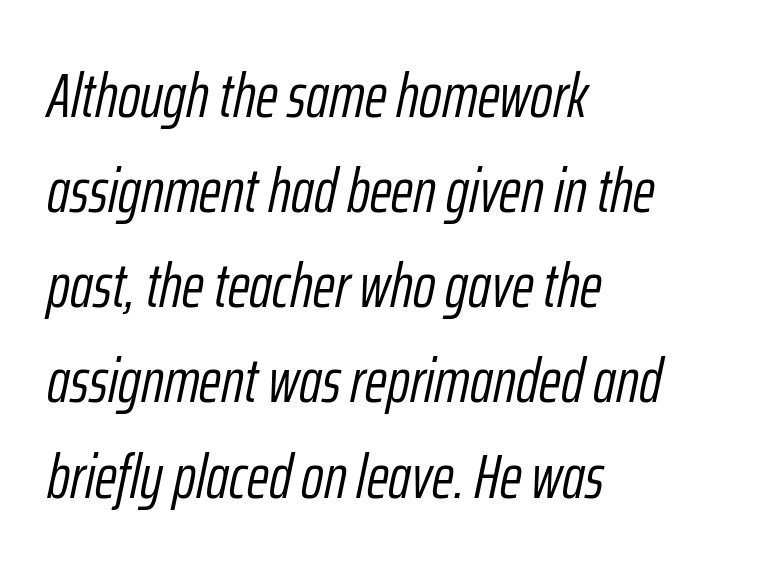
{"italic": "yes", "lean": "right", "slant_degrees": 12, "bold": "no", "weight": "light", "width": "condensed", "stroke_contrast": "low", "x_height": "medium", "monospaced": "no", "underline": "no", "align": "left", "line_spacing": "normal", "line_spacing_ratio": 1.56, "letter_spacing": "normal", "letter_spacing_em": 0.0, "glyph_px": 61}
